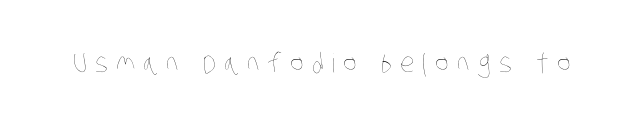
{"bold": "no", "underline": "no", "letter_spacing": "wide", "letter_spacing_em": 0.31, "glyph_px": 26}
